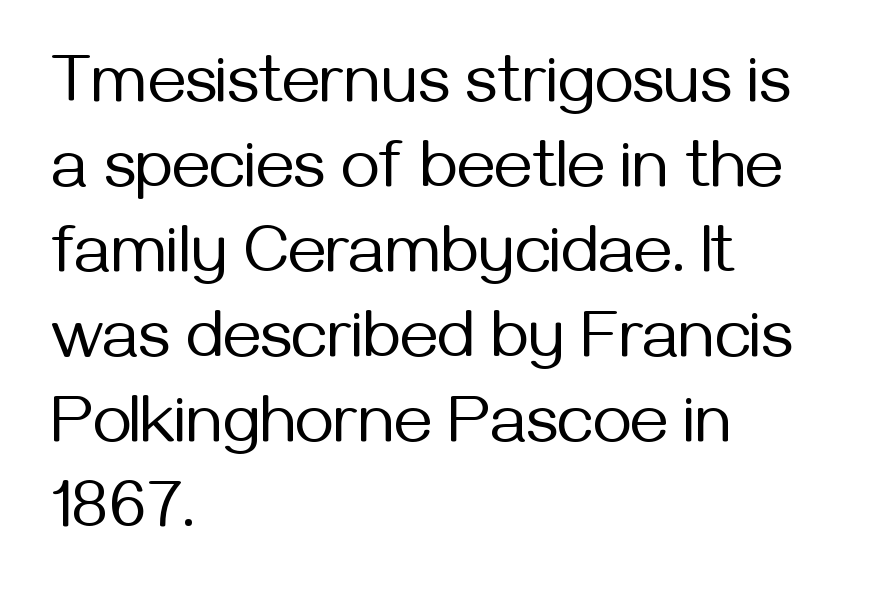
{"serif": "no", "italic": "no", "bold": "no", "weight": "regular", "width": "normal", "stroke_contrast": "medium", "x_height": "medium", "monospaced": "no", "underline": "no", "align": "left", "line_spacing": "normal", "line_spacing_ratio": 1.27, "letter_spacing": "normal", "letter_spacing_em": 0.0, "glyph_px": 67}
